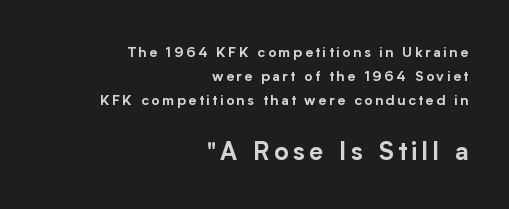
Q: Is the text italic (slanted)? A: No, it is upright.
Q: Is the text underlined? A: No.
Q: How is the paragraph aligned? A: Right-aligned.
Q: Is the spacing between lines tight, normal or loose? A: Normal.
Q: Which block of text is set in a larger size, the first (top) or the second (bottom)? A: The second (bottom) one.
